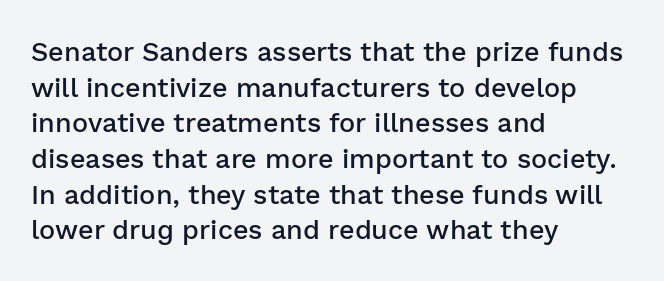
{"italic": "no", "bold": "semi", "underline": "no", "align": "left", "line_spacing": "normal", "line_spacing_ratio": 1.32, "letter_spacing": "normal", "letter_spacing_em": 0.0, "glyph_px": 27}
